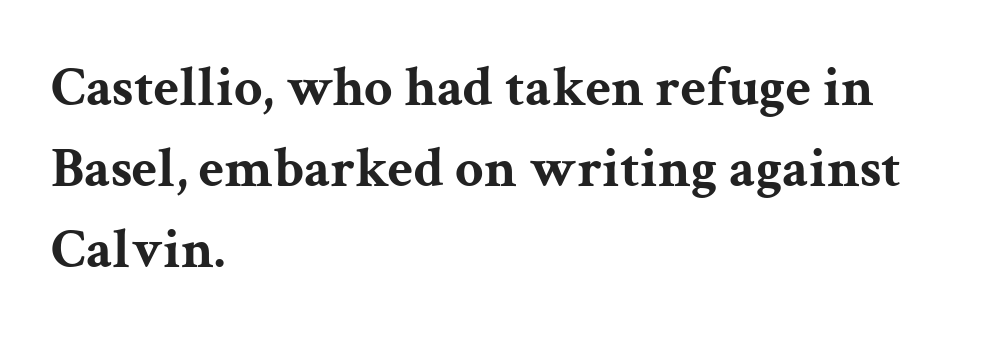
Q: Is the text bold? A: Yes.
Q: Is the text italic (slanted)? A: No, it is upright.
Q: Is the typeface a serif or a sans-serif typeface? A: Serif.
Q: Is the text underlined? A: No.
Q: How is the paragraph aligned? A: Left-aligned.
Q: Is the spacing between letters normal or unusually wide? A: Normal.
Q: Is the spacing between lines tight, normal or loose? A: Normal.
Q: Width (condensed, normal, or wide)? A: Wide.
Q: Stroke contrast? A: Medium.
Q: x-height? A: Medium.
Q: Monospaced? A: No.
